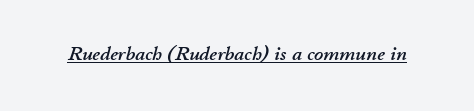
{"italic": "yes", "lean": "right", "slant_degrees": 11, "underline": "yes", "letter_spacing": "normal", "letter_spacing_em": 0.0, "glyph_px": 20}
